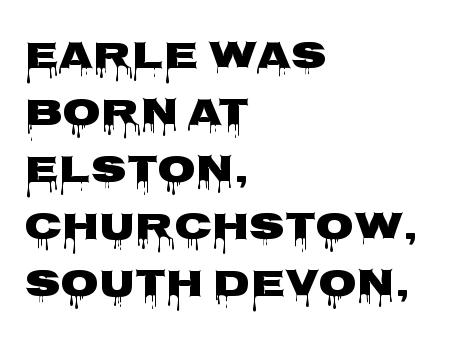
Varying glyph widths throughout — classic text-font behaviour. What stands out about the letter spacing? Nothing — it is the standard amount. The lines in this sample share a left origin and differ only in where they stop. Observe the absence of serifs on each vertical stroke in this sample.
